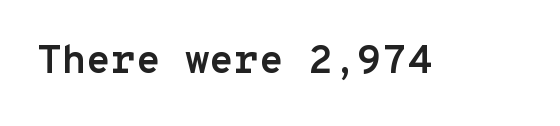
Q: Is the text bold? A: Yes.
Q: Is the text italic (slanted)? A: No, it is upright.
Q: Is the typeface a serif or a sans-serif typeface? A: Sans-serif.
Q: Is the text underlined? A: No.
Q: Is the spacing between letters normal or unusually wide? A: Normal.
Q: Width (condensed, normal, or wide)? A: Normal.
Q: Stroke contrast? A: Low.
Q: x-height? A: Medium.
Q: Monospaced? A: Yes.
